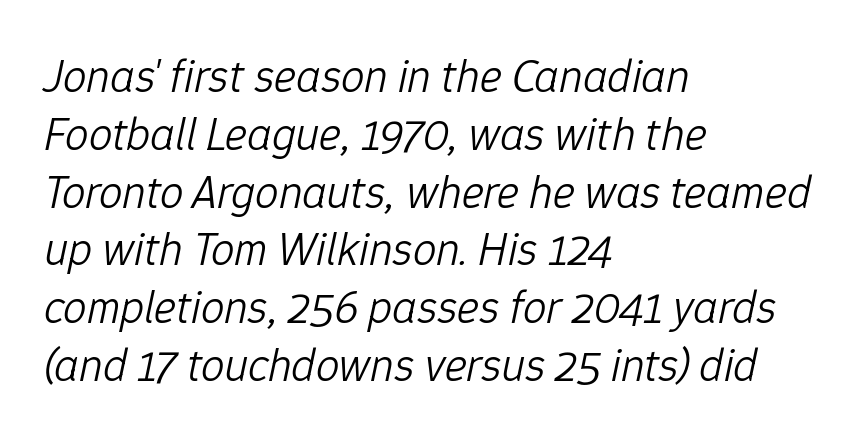
{"italic": "yes", "lean": "right", "slant_degrees": 12, "bold": "no", "weight": "light", "width": "normal", "stroke_contrast": "low", "x_height": "medium", "monospaced": "no", "underline": "no", "align": "left", "line_spacing_ratio": 1.23, "letter_spacing": "normal", "letter_spacing_em": 0.0, "glyph_px": 47}
